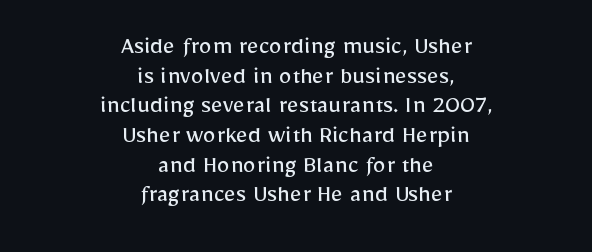
{"italic": "no", "bold": "no", "underline": "no", "align": "center", "line_spacing": "tight", "line_spacing_ratio": 1.14, "letter_spacing": "normal", "letter_spacing_em": 0.0, "glyph_px": 26}
